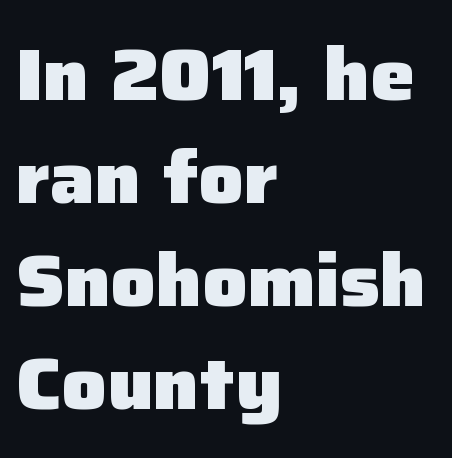
The image shows 74 px heavy sans-serif type, upright; set left-aligned, normal line spacing (1.39x), normal letter spacing, not underlined; low stroke contrast and a medium x-height.
